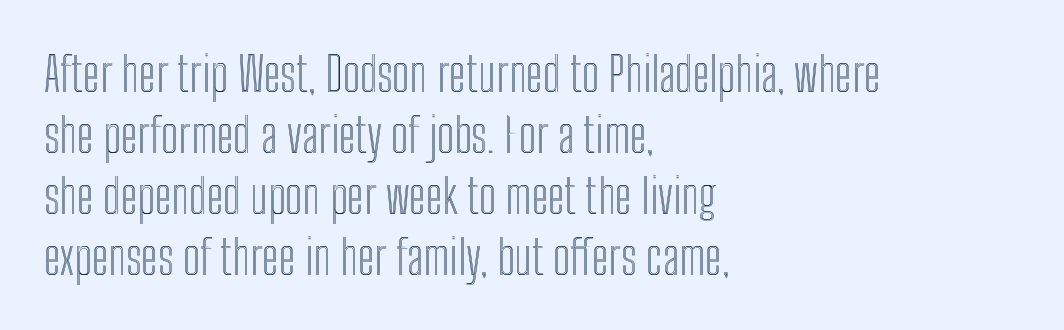
The words here are not underlined. The vertical gap from one line to the next is medium. The paragraph has a hard left edge and a soft right edge. Characters follow at the spacing the type designer built in. The axis of the letterforms is exactly vertical. Proportional: the letters do not fall into vertical columns.
